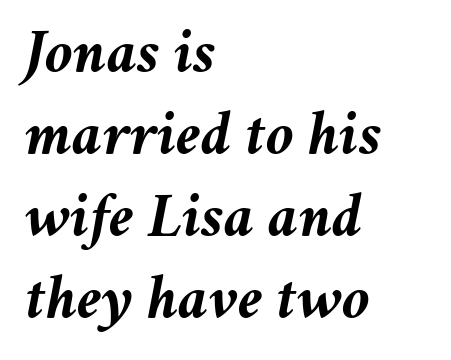
Looks like regular typesetting: each glyph gets only the width it needs. Rule under the text: the space is simply empty. The face used here is rendered with its standard letterfit. Vertically, the passage feels balanced, rows spaced as you'd expect. Notice how the passage keeps a crisp vertical edge on the left only.
